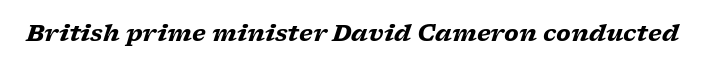
{"italic": "yes", "lean": "right", "slant_degrees": 17, "bold": "yes", "underline": "no", "letter_spacing": "normal", "letter_spacing_em": 0.0, "glyph_px": 23}
